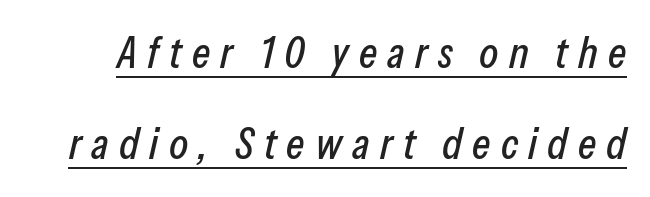
The image shows 44 px condensed type, italic (leaning right); set loose line spacing (2.07x), unusually wide letter spacing (+0.23 em), underlined; low stroke contrast and a medium x-height.
